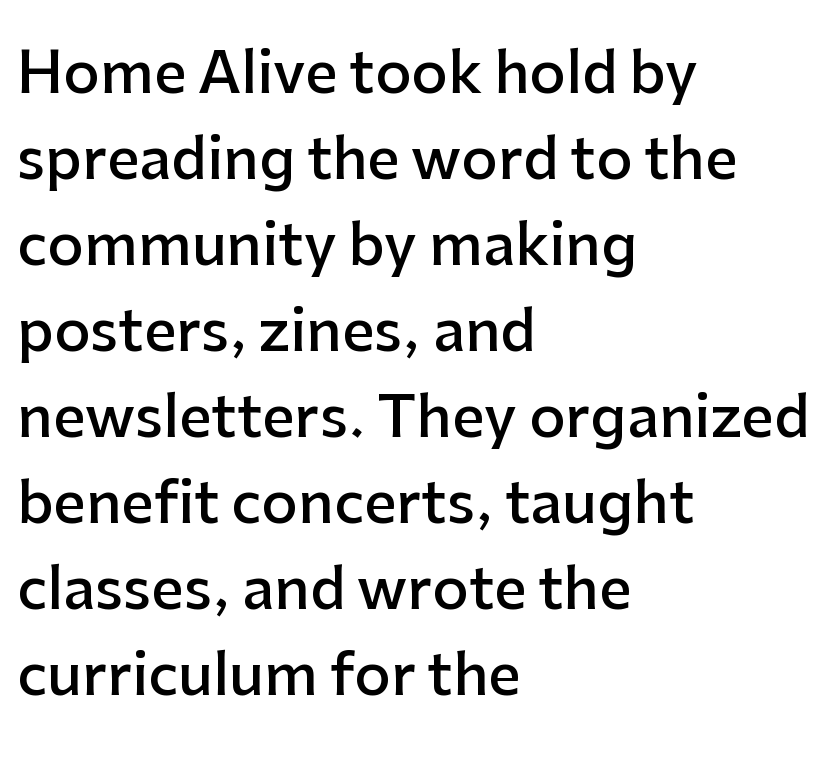
Q: Is the text bold? A: Semi-bold.
Q: Is the text italic (slanted)? A: No, it is upright.
Q: Is the typeface a serif or a sans-serif typeface? A: Sans-serif.
Q: Is the text underlined? A: No.
Q: How is the paragraph aligned? A: Left-aligned.
Q: Is the spacing between letters normal or unusually wide? A: Normal.
Q: Is the spacing between lines tight, normal or loose? A: Normal.
Q: Width (condensed, normal, or wide)? A: Normal.
Q: Stroke contrast? A: Low.
Q: x-height? A: Medium.
Q: Monospaced? A: No.
